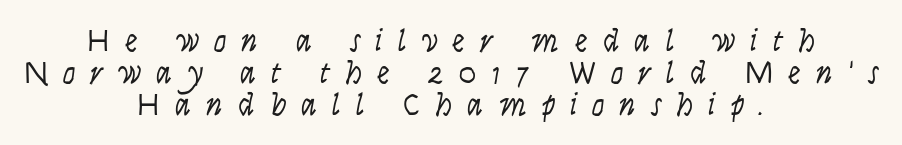
The image shows 32 px light, condensed type, italic (leaning right); set centered, tight line spacing (1.0x), unusually wide letter spacing (+0.47 em), not underlined; low stroke contrast and a large x-height.
